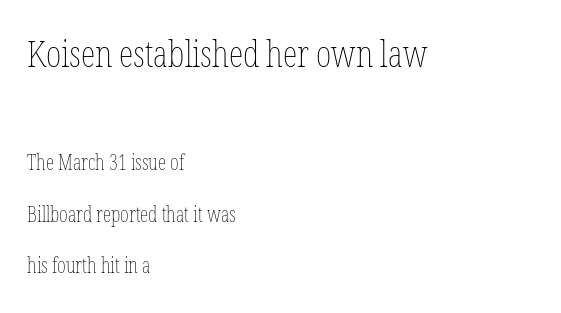
Caption: upper text group enlarged, lower text group reduced. The lines in this sample share a left origin and differ only in where they stop. Clear beneath every line of the passage. Notice how the stems are strictly vertical — no italics here.
